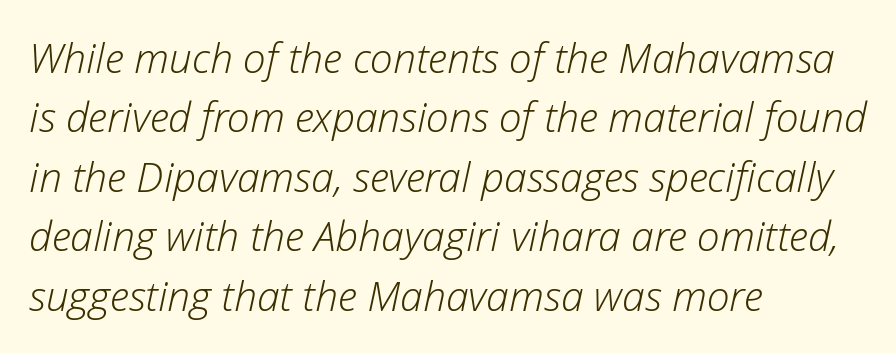
The image shows 41 px light type, italic (leaning right); set left-aligned, normal line spacing (1.45x), normal letter spacing, not underlined; low stroke contrast and a medium x-height.
